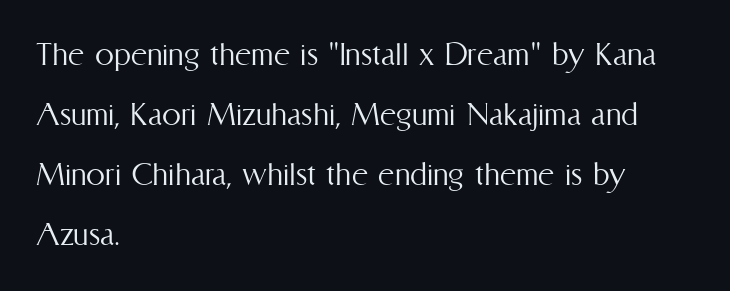
The image shows 38 px light, condensed type, upright; set left-aligned, normal line spacing (1.58x), normal letter spacing, not underlined; medium stroke contrast and a medium x-height.
